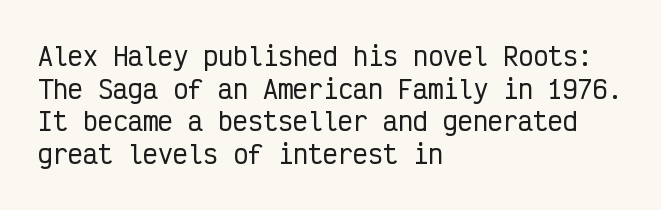
Q: Is the text italic (slanted)? A: No, it is upright.
Q: Is the text underlined? A: No.
Q: How is the paragraph aligned? A: Left-aligned.
Q: Is the spacing between letters normal or unusually wide? A: Normal.
Q: Is the spacing between lines tight, normal or loose? A: Normal.
